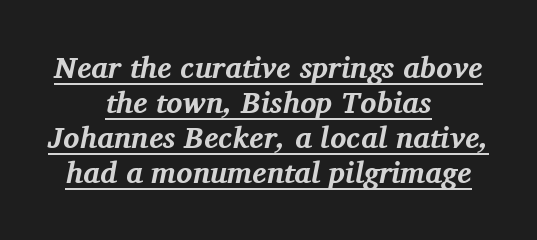
The lettering tilts uniformly, giving the passage an italic look. The characters look thick and weighty, a clear bold. Horizontally, the lines are justified to the midpoint only. Think of a printed novel: that variable character pitch is what you see here. Is there an underline? Yes — a line sits under the letters. What stands out about the letter spacing? Nothing — it is the standard amount.
